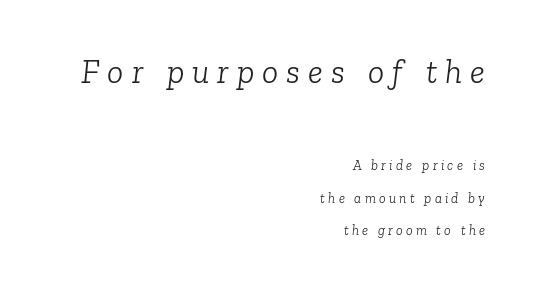
Look at the tracking — it's clearly loosened, letters drifting apart. The whole block is typeset with a tilt. Think of a printed novel: that variable character pitch is what you see here. On a weight scale, this lands at 450 or below. The emphasis by scale lands on block number one, above.
